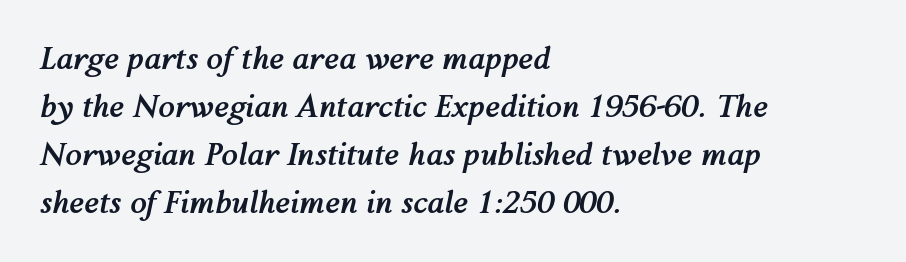
Q: Is the text bold? A: Yes.
Q: Is the text italic (slanted)? A: Yes, it leans right by about 12 degrees.
Q: Is the text underlined? A: No.
Q: How is the paragraph aligned? A: Left-aligned.
Q: Is the spacing between letters normal or unusually wide? A: Normal.
Q: Is the spacing between lines tight, normal or loose? A: Normal.
Q: Width (condensed, normal, or wide)? A: Normal.
Q: Stroke contrast? A: Medium.
Q: x-height? A: Medium.
Q: Monospaced? A: No.
